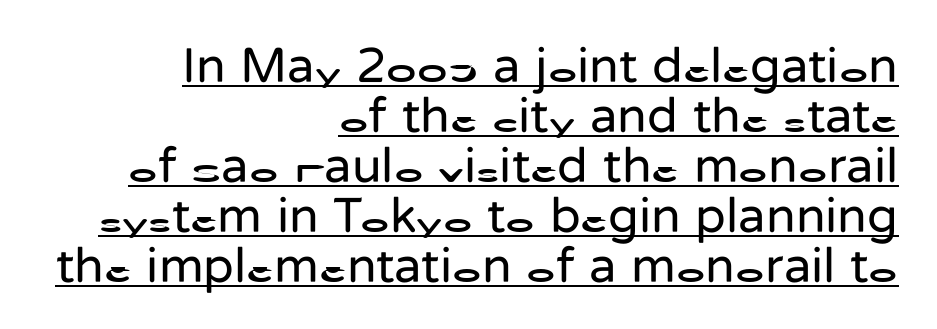
Character widths vary here, with narrow letters taking less room than wide ones. No heavy texture on the line: the type isn't bold. This sample uses plain, unmodified letter spacing. Note: no serifs on the glyphs. Reading down the block, your eye finds every line finishing at a fixed right position. This sample carries an underscore along the baseline area.
